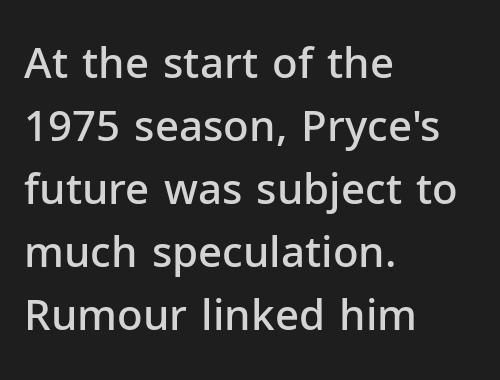
{"serif": "no", "italic": "no", "bold": "semi", "weight": "semibold", "width": "normal", "stroke_contrast": "low", "x_height": "medium", "monospaced": "no", "underline": "no", "align": "left", "line_spacing": "normal", "line_spacing_ratio": 1.5, "letter_spacing": "normal", "letter_spacing_em": 0.0, "glyph_px": 42}
